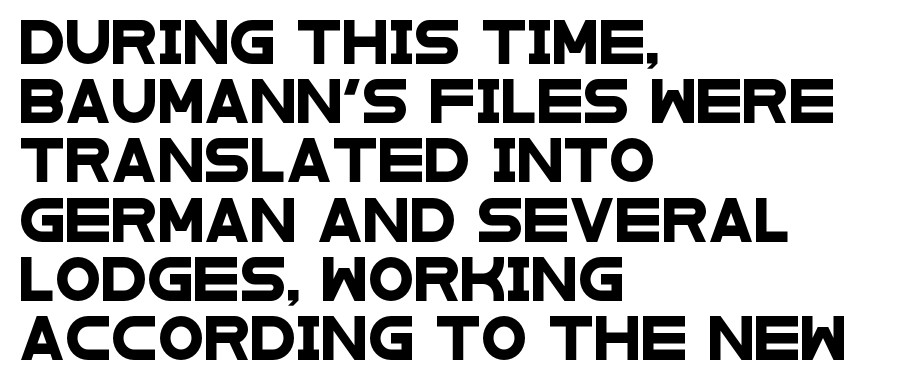
The image shows 42 px wide sans-serif type; set left-aligned, normal line spacing (1.41x), normal letter spacing, not underlined; low stroke contrast and a large x-height.
